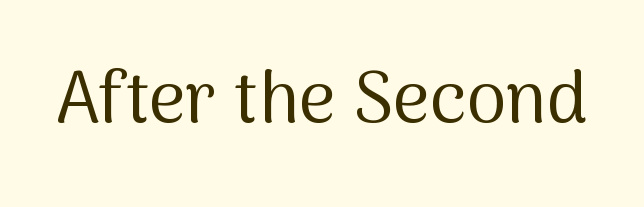
Q: Is the text bold? A: No.
Q: Is the text italic (slanted)? A: No, it is upright.
Q: Is the typeface a serif or a sans-serif typeface? A: Sans-serif.
Q: Is the text underlined? A: No.
Q: Is the spacing between letters normal or unusually wide? A: Normal.
Q: Width (condensed, normal, or wide)? A: Normal.
Q: Stroke contrast? A: Medium.
Q: x-height? A: Medium.
Q: Monospaced? A: No.
